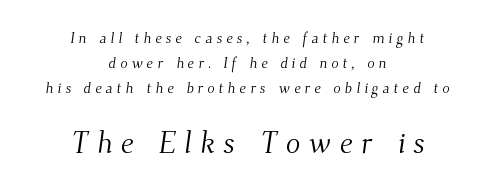
Q: Is the text bold? A: No.
Q: Is the typeface a serif or a sans-serif typeface? A: Serif.
Q: Is the text underlined? A: No.
Q: How is the paragraph aligned? A: Centered.
Q: Is the spacing between letters normal or unusually wide? A: Unusually wide.
Q: Is the spacing between lines tight, normal or loose? A: Normal.
Q: Which block of text is set in a larger size, the first (top) or the second (bottom)? A: The second (bottom) one.
Q: Width (condensed, normal, or wide)? A: Normal.
Q: Stroke contrast? A: Medium.
Q: x-height? A: Small.
Q: Monospaced? A: No.
